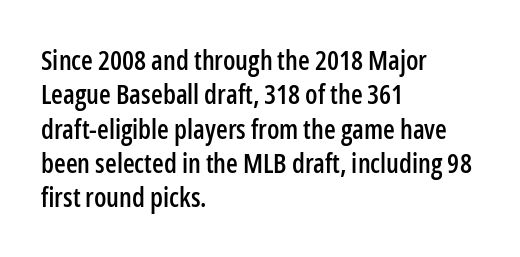
Q: Is the text italic (slanted)? A: No, it is upright.
Q: Is the text underlined? A: No.
Q: How is the paragraph aligned? A: Left-aligned.
Q: Is the spacing between letters normal or unusually wide? A: Normal.
Q: Is the spacing between lines tight, normal or loose? A: Normal.
